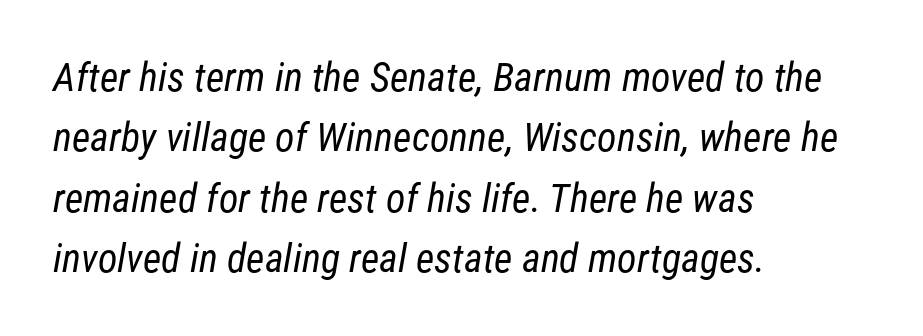
The letters look calm and open, with moderate or lighter stems. Letters rest on an invisible, unmarked baseline. Looks like regular typesetting: each glyph gets only the width it needs. The lines sit at an ordinary, default distance from one another. Font category for this specimen: sans-serif.
